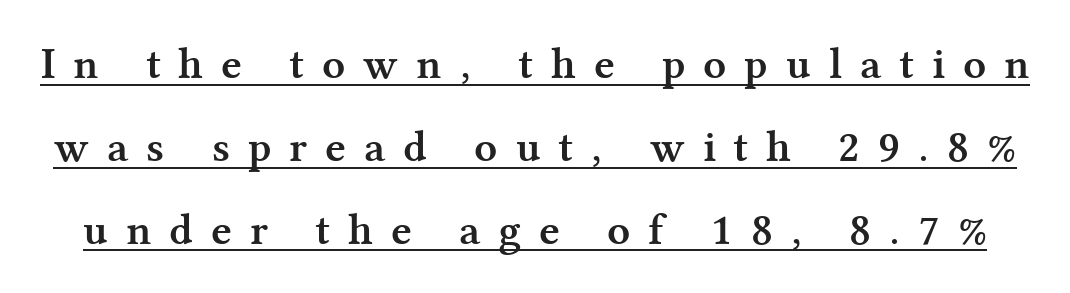
The image shows 45 px semibold serif type, upright; set line spacing 1.84x, unusually wide letter spacing (+0.4 em), underlined; medium stroke contrast and a medium x-height.
